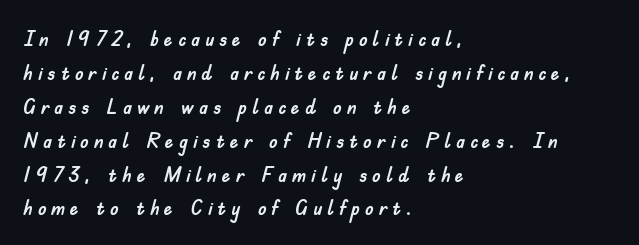
Vertical spacing — default. Descender tails drop into unmarked territory. You could only call the tracking loose — the letters float apart. Alignment: flush left.
